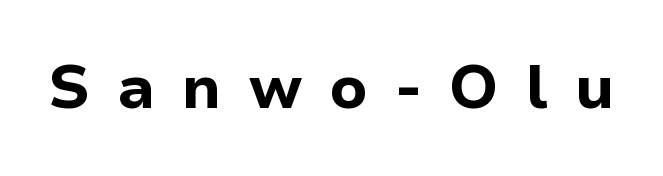
Q: Is the text bold? A: Yes.
Q: Is the text italic (slanted)? A: No, it is upright.
Q: Is the typeface a serif or a sans-serif typeface? A: Sans-serif.
Q: Is the text underlined? A: No.
Q: Is the spacing between letters normal or unusually wide? A: Unusually wide.
Q: Width (condensed, normal, or wide)? A: Normal.
Q: Stroke contrast? A: Low.
Q: x-height? A: Medium.
Q: Monospaced? A: No.
